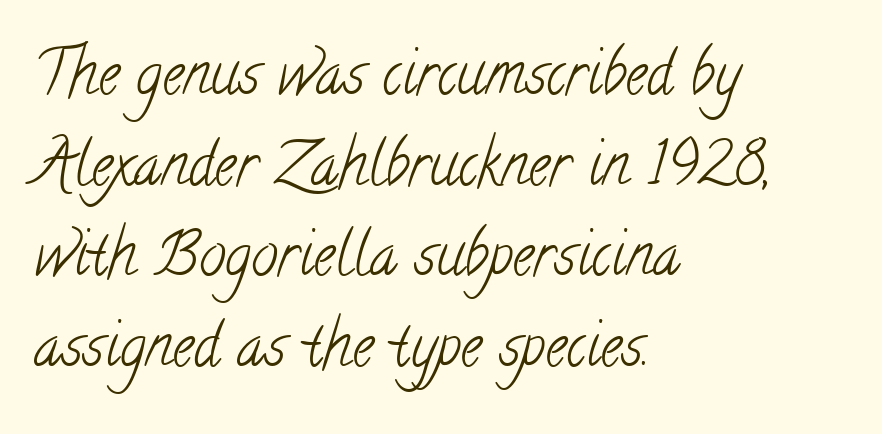
{"serif": "yes", "bold": "no", "weight": "light", "width": "condensed", "stroke_contrast": "low", "x_height": "small", "monospaced": "no", "underline": "no", "align": "left", "line_spacing": "normal", "line_spacing_ratio": 1.51, "letter_spacing": "normal", "letter_spacing_em": 0.0, "glyph_px": 60}
